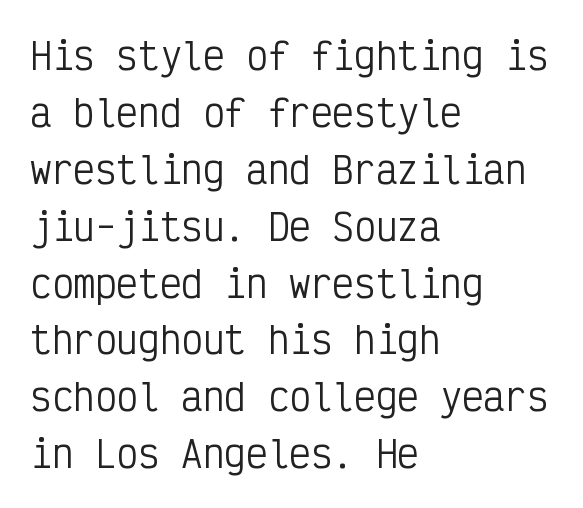
Q: Is the text bold? A: No.
Q: Is the text italic (slanted)? A: No, it is upright.
Q: Is the typeface a serif or a sans-serif typeface? A: Sans-serif.
Q: Is the text underlined? A: No.
Q: How is the paragraph aligned? A: Left-aligned.
Q: Is the spacing between letters normal or unusually wide? A: Normal.
Q: Is the spacing between lines tight, normal or loose? A: Normal.
Q: Width (condensed, normal, or wide)? A: Condensed.
Q: Stroke contrast? A: Low.
Q: x-height? A: Medium.
Q: Monospaced? A: Yes.
